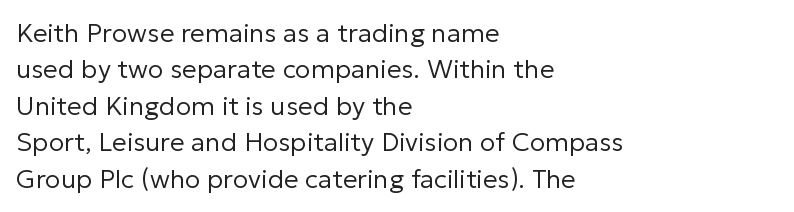
The image shows 26 px text type, upright; set left-aligned, normal line spacing (1.4x), normal letter spacing, not underlined.
